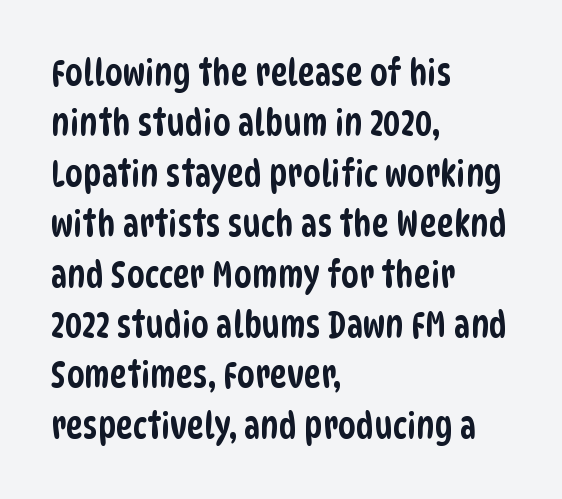
Q: Is the typeface a serif or a sans-serif typeface? A: Sans-serif.
Q: Is the text underlined? A: No.
Q: How is the paragraph aligned? A: Left-aligned.
Q: Is the spacing between letters normal or unusually wide? A: Normal.
Q: Is the spacing between lines tight, normal or loose? A: Normal.
Q: Width (condensed, normal, or wide)? A: Condensed.
Q: Stroke contrast? A: Low.
Q: x-height? A: Large.
Q: Monospaced? A: No.
